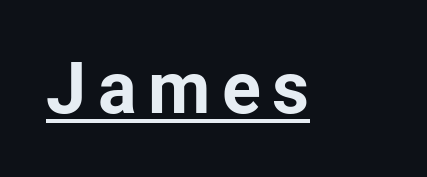
The image shows 72 px bold sans-serif type, upright; set underlined; low stroke contrast and a medium x-height.
